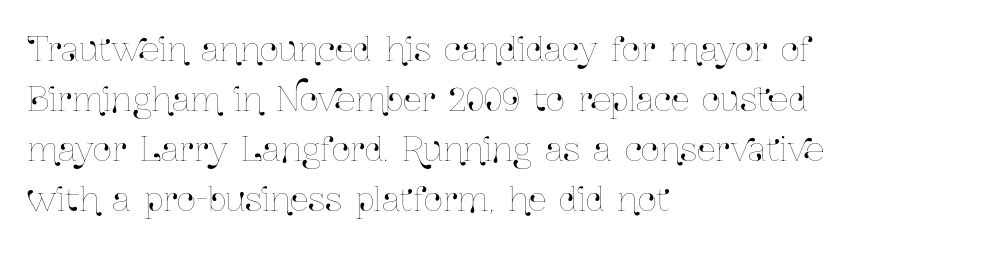
Q: Is the text italic (slanted)? A: No, it is upright.
Q: Is the text underlined? A: No.
Q: How is the paragraph aligned? A: Left-aligned.
Q: Is the spacing between letters normal or unusually wide? A: Normal.
Q: Is the spacing between lines tight, normal or loose? A: Normal.
Q: Width (condensed, normal, or wide)? A: Condensed.
Q: Stroke contrast? A: Low.
Q: x-height? A: Medium.
Q: Monospaced? A: No.
